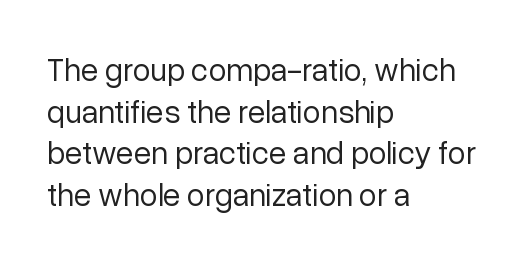
The image shows 32 px regular-weight sans-serif type, upright; set left-aligned, normal line spacing (1.3x), normal letter spacing, not underlined; low stroke contrast and a medium x-height.
